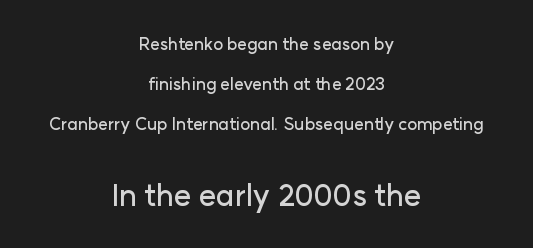
{"serif": "no", "italic": "no", "width": "normal", "stroke_contrast": "low", "x_height": "medium", "monospaced": "no", "underline": "no", "align": "center", "line_spacing": "loose", "line_spacing_ratio": 2.34, "letter_spacing": "normal", "letter_spacing_em": 0.0, "larger_block": "second", "size_ratio": 1.76, "glyph_px": 30}
